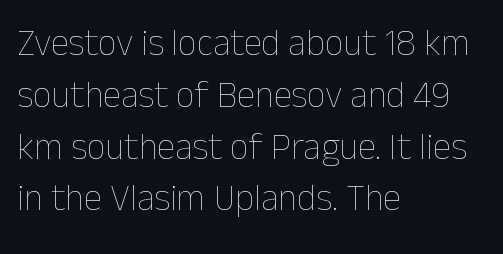
When letters stand straight like this, we call the style roman or upright. Each line starts at the same left margin while the right side varies. No extra ink here — the face is not bold. Rule under the text: the space is simply empty.
